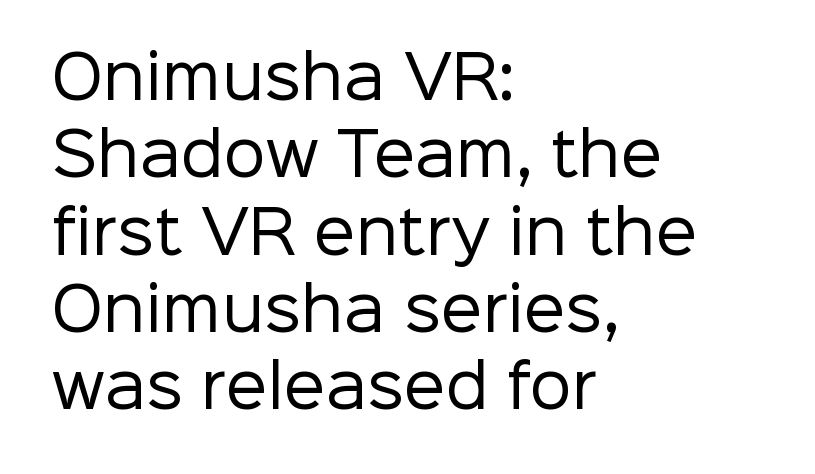
The face used here is proportionally spaced, like ordinary book or web type. Counters stay open thanks to moderate or lighter strokes. The horizontal fit of the characters is conventional and even. Examine the stroke ends and you'll find no serifs.
